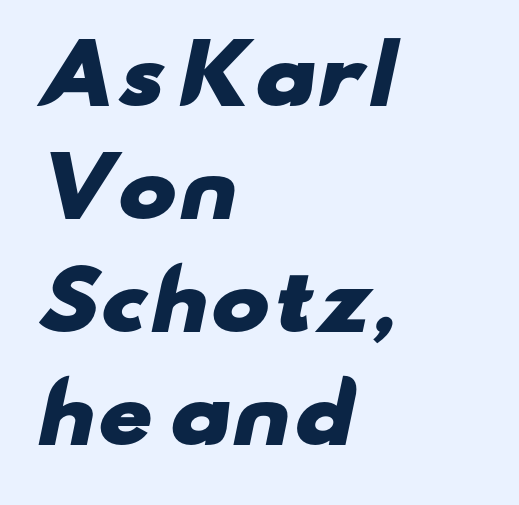
{"serif": "no", "bold": "yes", "weight": "heavy", "width": "wide", "stroke_contrast": "low", "x_height": "small", "monospaced": "no", "underline": "no", "align": "left", "line_spacing": "normal", "line_spacing_ratio": 1.43, "letter_spacing": "normal", "letter_spacing_em": 0.0, "glyph_px": 79}
